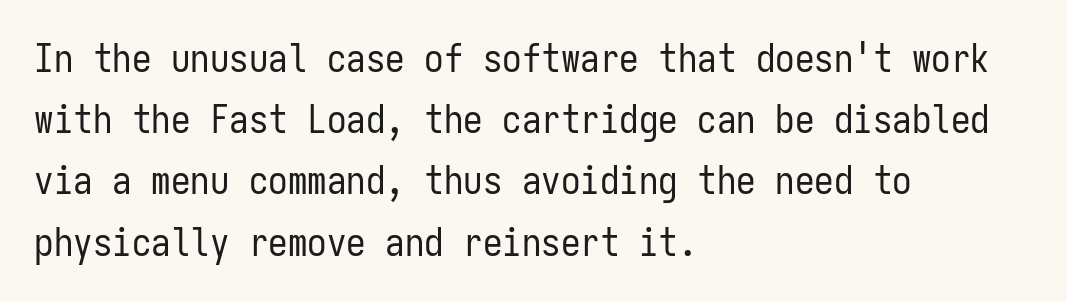
The image shows 39 px regular-weight, condensed sans-serif type, upright, monospaced; set left-aligned, normal line spacing (1.57x), normal letter spacing, not underlined; low stroke contrast and a medium x-height.
